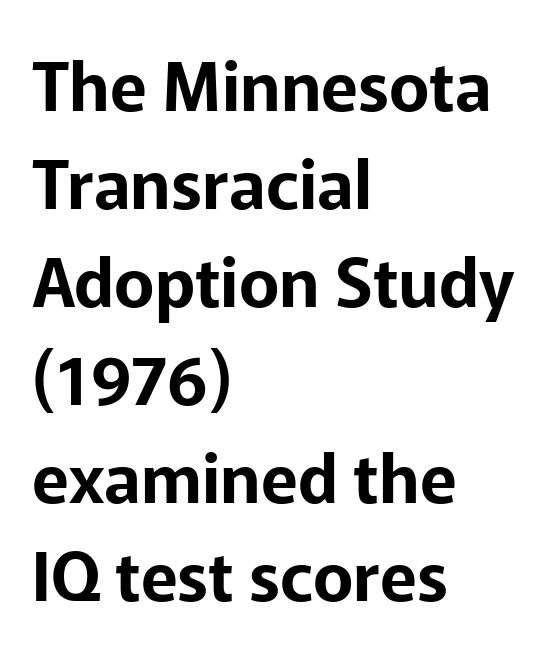
Q: Is the text italic (slanted)? A: No, it is upright.
Q: Is the typeface a serif or a sans-serif typeface? A: Sans-serif.
Q: Is the text underlined? A: No.
Q: How is the paragraph aligned? A: Left-aligned.
Q: Is the spacing between letters normal or unusually wide? A: Normal.
Q: Is the spacing between lines tight, normal or loose? A: Normal.
Q: Width (condensed, normal, or wide)? A: Normal.
Q: Stroke contrast? A: Low.
Q: x-height? A: Medium.
Q: Monospaced? A: No.
